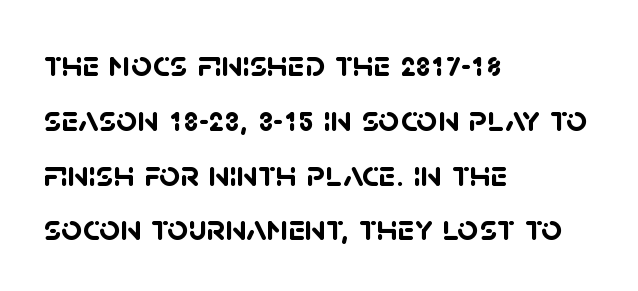
Q: Is the text bold? A: Yes.
Q: Is the typeface a serif or a sans-serif typeface? A: Sans-serif.
Q: Is the text underlined? A: No.
Q: How is the paragraph aligned? A: Left-aligned.
Q: Is the spacing between letters normal or unusually wide? A: Normal.
Q: Is the spacing between lines tight, normal or loose? A: Normal.
Q: Width (condensed, normal, or wide)? A: Normal.
Q: Stroke contrast? A: Low.
Q: x-height? A: Large.
Q: Monospaced? A: No.
